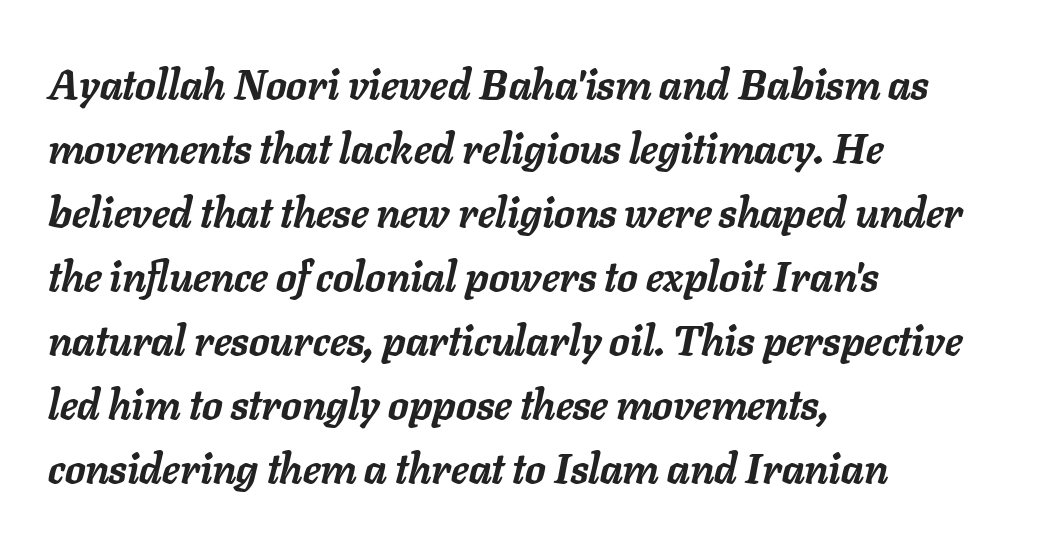
The image shows 41 px semibold type, italic (leaning right); set left-aligned, normal line spacing (1.56x), normal letter spacing, not underlined; low stroke contrast and a medium x-height.
